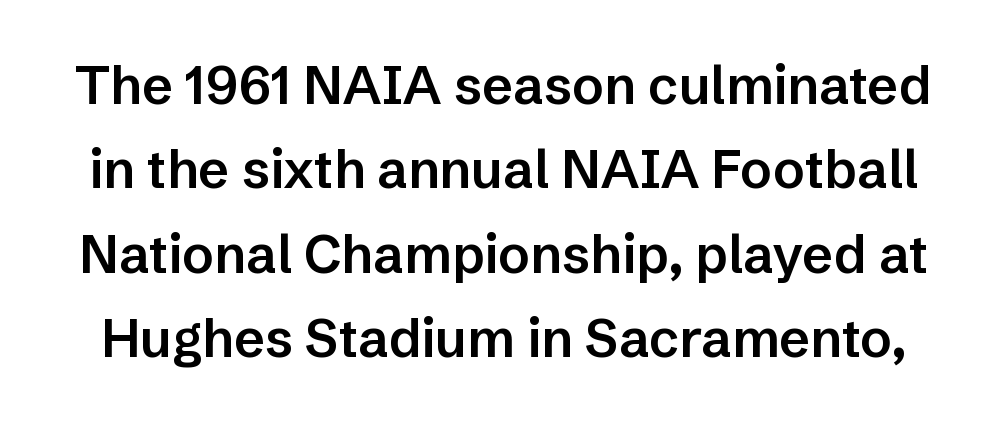
Q: Is the text bold? A: Semi-bold.
Q: Is the text italic (slanted)? A: No, it is upright.
Q: Is the typeface a serif or a sans-serif typeface? A: Sans-serif.
Q: Is the text underlined? A: No.
Q: Is the spacing between letters normal or unusually wide? A: Normal.
Q: Is the spacing between lines tight, normal or loose? A: Normal.
Q: Width (condensed, normal, or wide)? A: Normal.
Q: Stroke contrast? A: Low.
Q: x-height? A: Medium.
Q: Monospaced? A: No.
